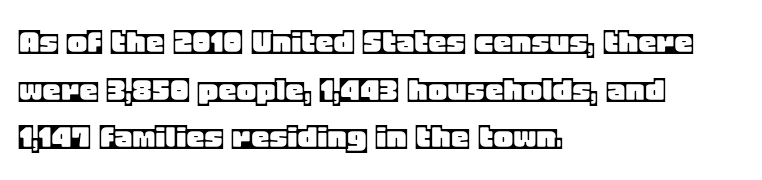
Q: Is the text italic (slanted)? A: No, it is upright.
Q: Is the text underlined? A: No.
Q: How is the paragraph aligned? A: Left-aligned.
Q: Is the spacing between letters normal or unusually wide? A: Normal.
Q: Is the spacing between lines tight, normal or loose? A: Normal.
Q: Width (condensed, normal, or wide)? A: Normal.
Q: x-height? A: Large.
Q: Monospaced? A: No.
